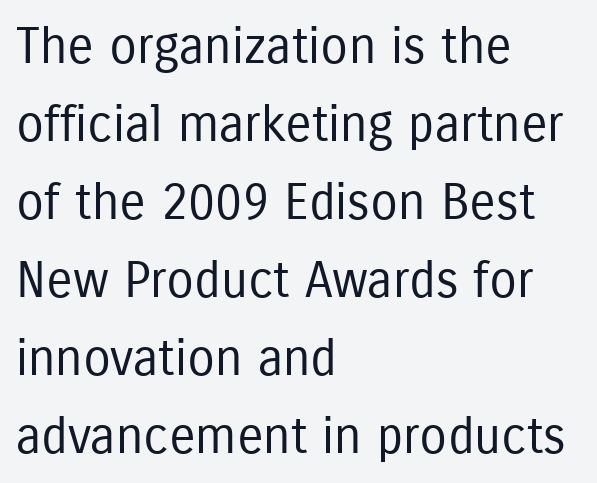
Rule under the text: the space is simply empty. A typesetter would mark this as roman, not italic. Spacing between characters is what you'd get straight out of the box. Proportional: the letters do not fall into vertical columns.
